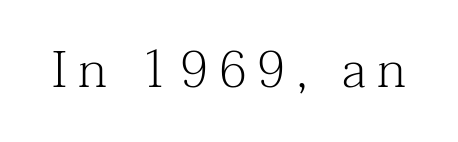
Q: Is the text bold? A: No.
Q: Is the text italic (slanted)? A: No, it is upright.
Q: Is the typeface a serif or a sans-serif typeface? A: Serif.
Q: Is the text underlined? A: No.
Q: Is the spacing between letters normal or unusually wide? A: Unusually wide.
Q: Width (condensed, normal, or wide)? A: Normal.
Q: Stroke contrast? A: Medium.
Q: x-height? A: Medium.
Q: Monospaced? A: No.
